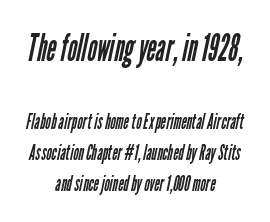
Q: Is the text bold? A: No.
Q: Is the typeface a serif or a sans-serif typeface? A: Sans-serif.
Q: Is the text underlined? A: No.
Q: How is the paragraph aligned? A: Centered.
Q: Is the spacing between letters normal or unusually wide? A: Normal.
Q: Is the spacing between lines tight, normal or loose? A: Normal.
Q: Which block of text is set in a larger size, the first (top) or the second (bottom)? A: The first (top) one.
Q: Width (condensed, normal, or wide)? A: Condensed.
Q: Stroke contrast? A: Low.
Q: x-height? A: Medium.
Q: Monospaced? A: No.
